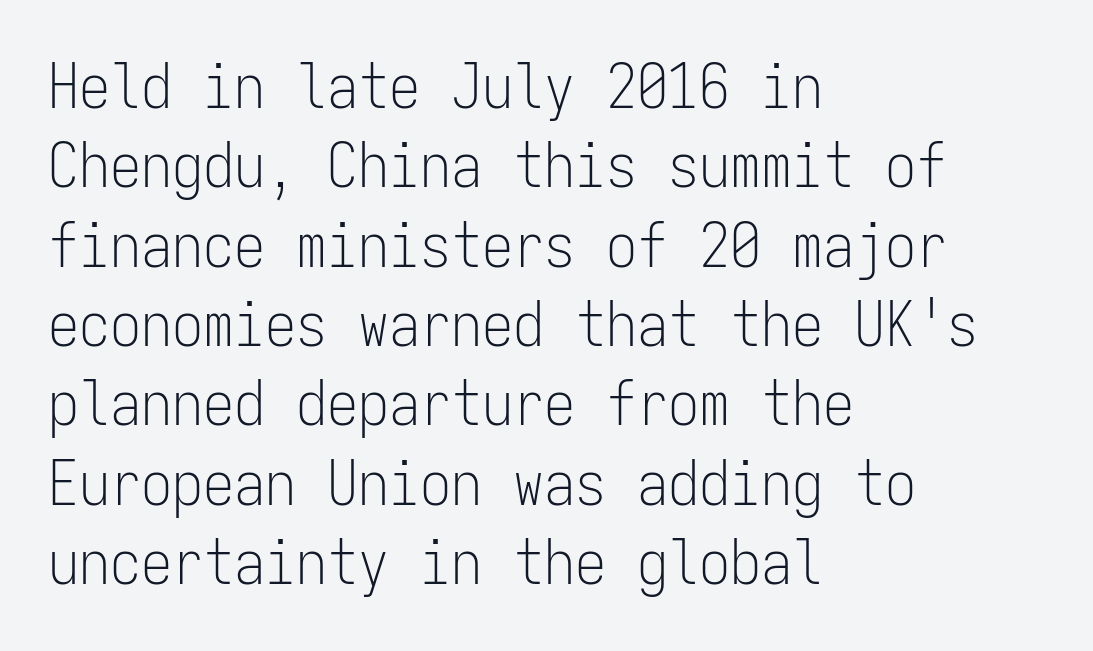
Q: Is the text bold? A: No.
Q: Is the text italic (slanted)? A: No, it is upright.
Q: Is the typeface a serif or a sans-serif typeface? A: Sans-serif.
Q: Is the text underlined? A: No.
Q: How is the paragraph aligned? A: Left-aligned.
Q: Is the spacing between letters normal or unusually wide? A: Normal.
Q: Is the spacing between lines tight, normal or loose? A: Normal.
Q: Width (condensed, normal, or wide)? A: Condensed.
Q: Stroke contrast? A: Low.
Q: x-height? A: Medium.
Q: Monospaced? A: Yes.
